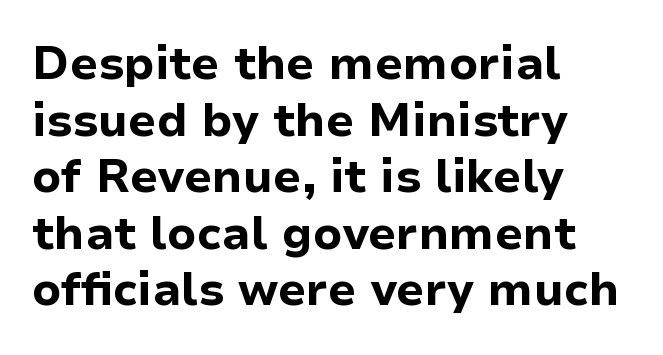
The image shows 46 px bold sans-serif type, upright; set left-aligned, line spacing 1.23x, normal letter spacing, not underlined; low stroke contrast and a medium x-height.
